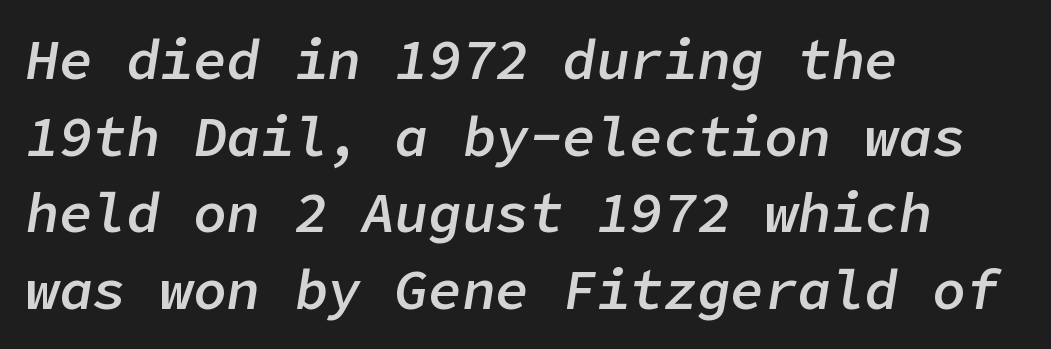
Q: Is the text bold? A: Semi-bold.
Q: Is the text italic (slanted)? A: Yes, it leans right by about 9 degrees.
Q: Is the text underlined? A: No.
Q: How is the paragraph aligned? A: Left-aligned.
Q: Is the spacing between letters normal or unusually wide? A: Normal.
Q: Is the spacing between lines tight, normal or loose? A: Normal.
Q: Width (condensed, normal, or wide)? A: Normal.
Q: Stroke contrast? A: Low.
Q: x-height? A: Medium.
